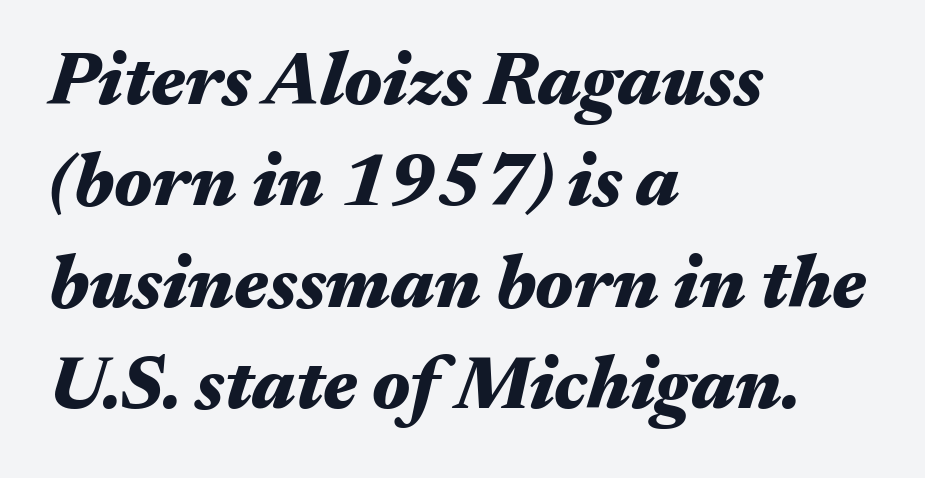
Here the glyphs are tracked normally, forming tight word shapes. Proportional: the letters do not fall into vertical columns. A clean baseline with only descenders dipping below it. A classic flush-left, rag-right setting is used for this passage.
